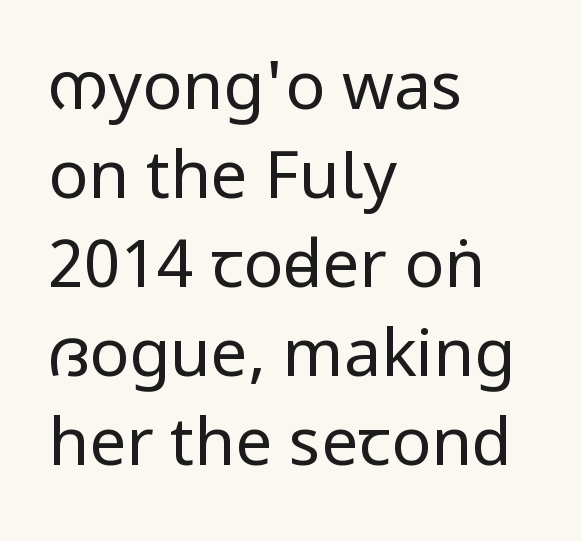
Q: Is the text bold? A: No.
Q: Is the text italic (slanted)? A: No, it is upright.
Q: Is the typeface a serif or a sans-serif typeface? A: Sans-serif.
Q: Is the text underlined? A: No.
Q: How is the paragraph aligned? A: Left-aligned.
Q: Is the spacing between letters normal or unusually wide? A: Normal.
Q: Is the spacing between lines tight, normal or loose? A: Normal.
Q: Width (condensed, normal, or wide)? A: Condensed.
Q: Stroke contrast? A: Low.
Q: x-height? A: Large.
Q: Monospaced? A: No.
